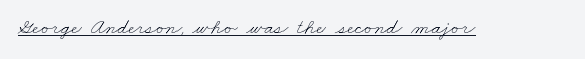
The image shows 22 px text type; set normal letter spacing, underlined.
